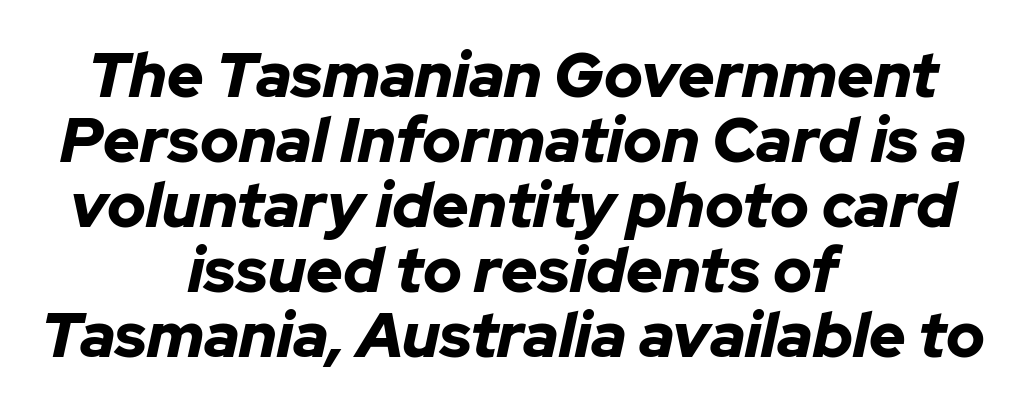
The space beneath each line is pristine and unruled. Casual observation: everything's sitting right in the middle. Nothing unusual about the tracking: characters are spaced as the font intends. The rendering uses natural spacing where letterforms have individual widths. Heft: maximum for text — a bold.
